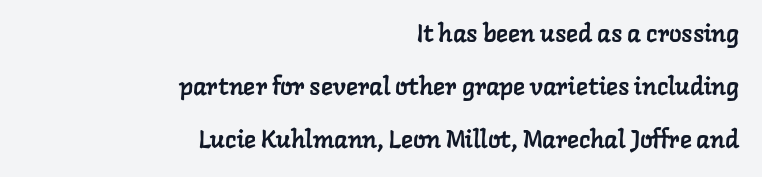
{"underline": "no", "align": "right", "line_spacing": "loose", "line_spacing_ratio": 2.13, "letter_spacing": "normal", "letter_spacing_em": 0.0, "glyph_px": 25}
